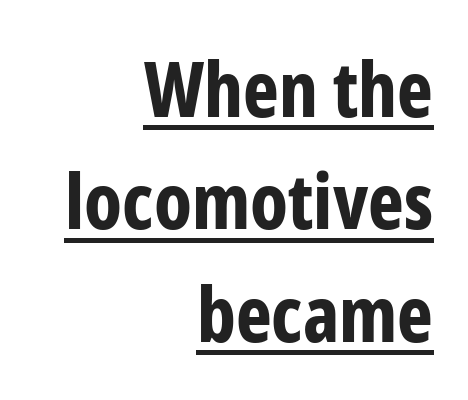
Q: Is the text bold? A: Yes.
Q: Is the text italic (slanted)? A: No, it is upright.
Q: Is the typeface a serif or a sans-serif typeface? A: Sans-serif.
Q: Is the text underlined? A: Yes.
Q: How is the paragraph aligned? A: Right-aligned.
Q: Is the spacing between letters normal or unusually wide? A: Normal.
Q: Is the spacing between lines tight, normal or loose? A: Normal.
Q: Width (condensed, normal, or wide)? A: Condensed.
Q: Stroke contrast? A: Low.
Q: x-height? A: Medium.
Q: Monospaced? A: No.
